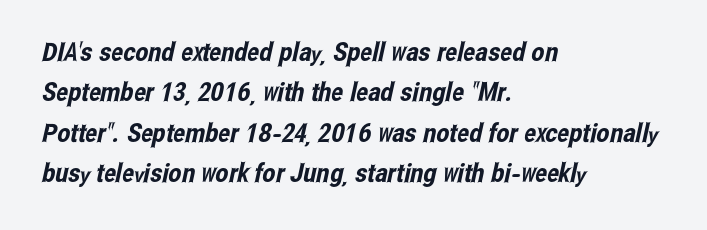
The image shows 26 px text type; set left-aligned, normal line spacing (1.55x), normal letter spacing, not underlined.
